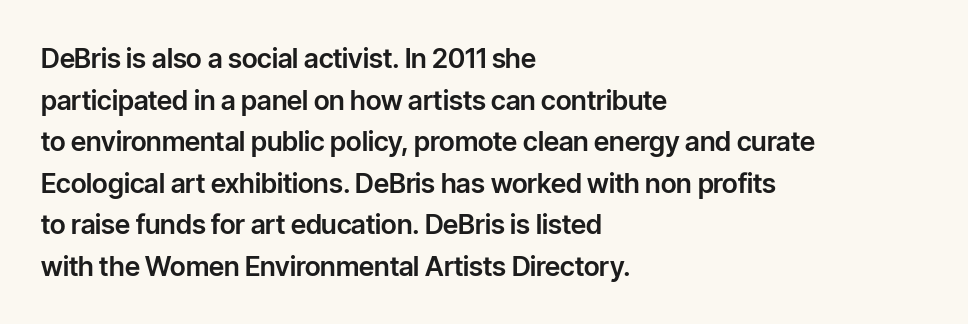
A typesetter would call this zero additional tracking. Line beginnings align vertically; line endings do not. The leading is moderate, giving the passage an even texture. No italicization has been applied; the sample stays upright. This rendering features lettering with no underline.
